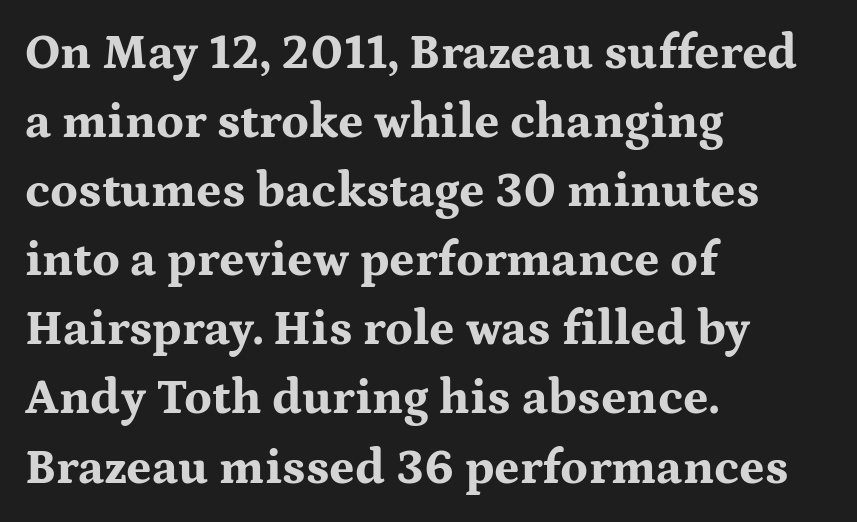
{"serif": "yes", "italic": "no", "bold": "yes", "weight": "bold", "width": "wide", "stroke_contrast": "medium", "x_height": "medium", "monospaced": "no", "underline": "no", "align": "left", "line_spacing": "normal", "line_spacing_ratio": 1.41, "letter_spacing": "normal", "letter_spacing_em": 0.0, "glyph_px": 49}
